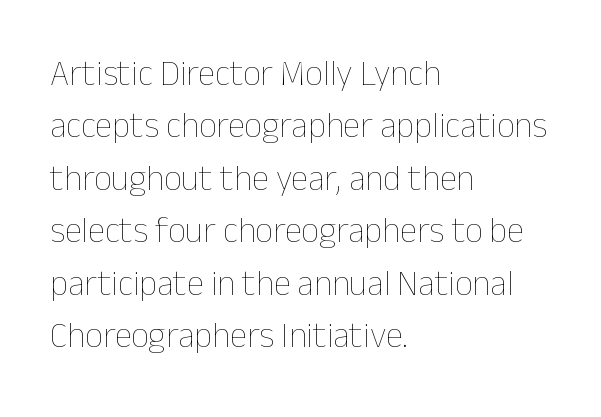
Q: Is the text bold? A: No.
Q: Is the text italic (slanted)? A: No, it is upright.
Q: Is the text underlined? A: No.
Q: How is the paragraph aligned? A: Left-aligned.
Q: Is the spacing between letters normal or unusually wide? A: Normal.
Q: Is the spacing between lines tight, normal or loose? A: Normal.
Q: Width (condensed, normal, or wide)? A: Normal.
Q: Stroke contrast? A: Low.
Q: x-height? A: Medium.
Q: Monospaced? A: No.
